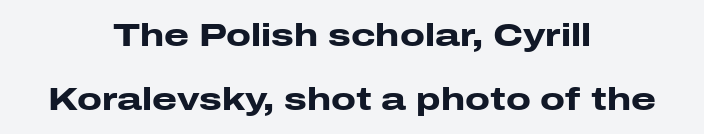
The lines are quadded center. Baseline-to-baseline distance is far greater than the letter height. This sample uses an upright cut, with every glyph sitting square on the baseline. Type without underlining. Emphasis by weight is at full strength: bold. Spacing verdict: proportional, widths tailored to each character.
